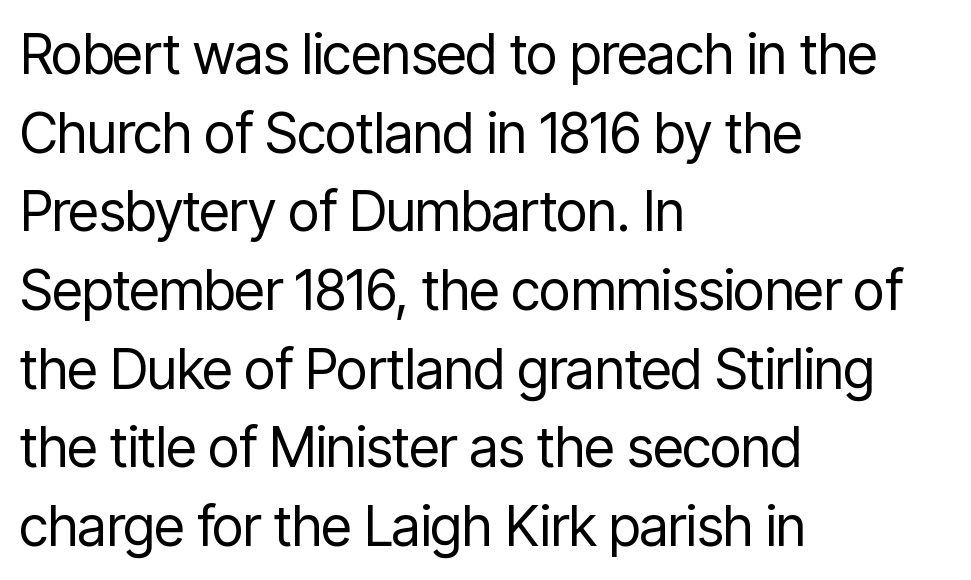
The image shows 55 px regular-weight, condensed sans-serif type, upright; set left-aligned, normal line spacing (1.43x), normal letter spacing, not underlined; low stroke contrast and a medium x-height.
